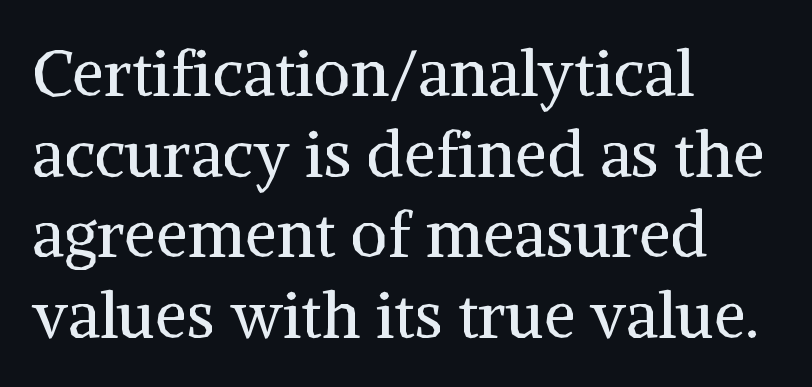
Q: Is the text bold? A: No.
Q: Is the text italic (slanted)? A: No, it is upright.
Q: Is the typeface a serif or a sans-serif typeface? A: Serif.
Q: Is the text underlined? A: No.
Q: How is the paragraph aligned? A: Left-aligned.
Q: Is the spacing between letters normal or unusually wide? A: Normal.
Q: Is the spacing between lines tight, normal or loose? A: Normal.
Q: Width (condensed, normal, or wide)? A: Normal.
Q: Stroke contrast? A: Medium.
Q: x-height? A: Medium.
Q: Monospaced? A: No.
